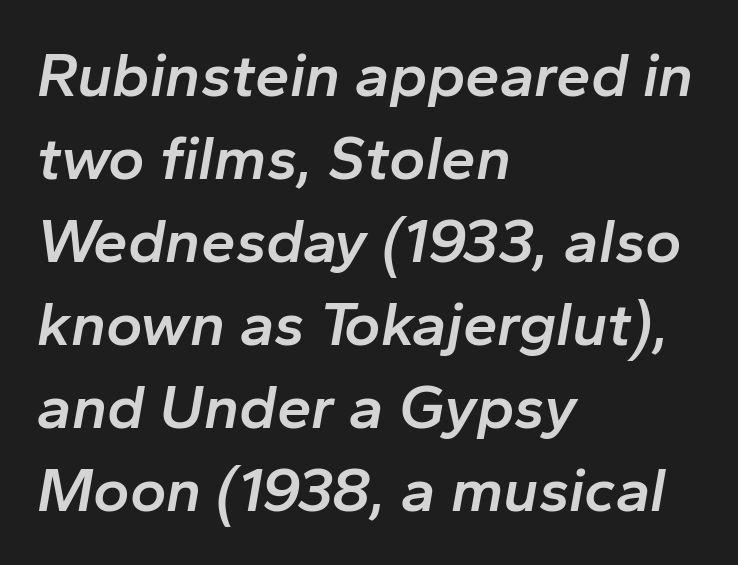
Q: Is the text bold? A: Semi-bold.
Q: Is the text italic (slanted)? A: Yes, it leans right by about 10 degrees.
Q: Is the text underlined? A: No.
Q: How is the paragraph aligned? A: Left-aligned.
Q: Is the spacing between letters normal or unusually wide? A: Normal.
Q: Is the spacing between lines tight, normal or loose? A: Normal.
Q: Width (condensed, normal, or wide)? A: Normal.
Q: Stroke contrast? A: Low.
Q: x-height? A: Medium.
Q: Monospaced? A: No.
